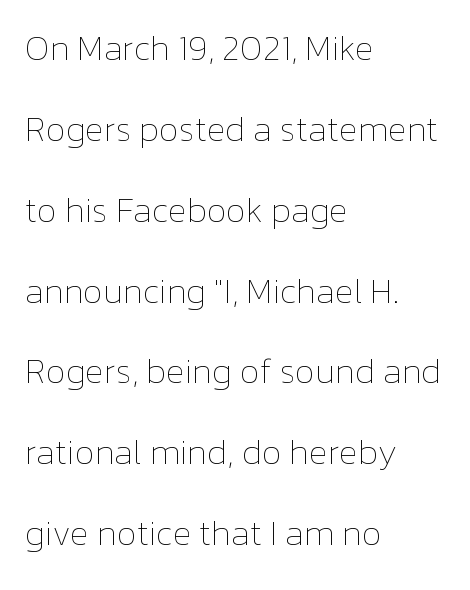
{"italic": "no", "bold": "no", "weight": "thin", "width": "normal", "stroke_contrast": "low", "x_height": "medium", "monospaced": "no", "underline": "no", "align": "left", "line_spacing": "loose", "line_spacing_ratio": 2.31, "letter_spacing": "normal", "letter_spacing_em": 0.0, "glyph_px": 35}
